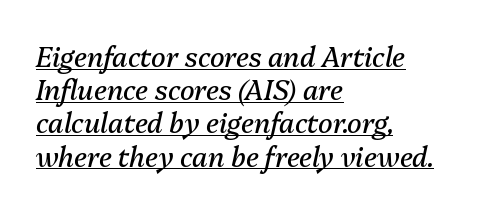
The image shows 27 px text type, italic (leaning right); set left-aligned, line spacing 1.23x, normal letter spacing, underlined.
